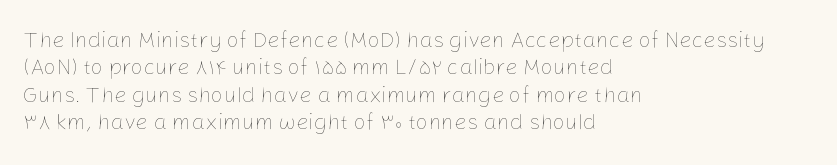
{"italic": "no", "bold": "no", "underline": "no", "align": "left", "line_spacing_ratio": 1.24, "letter_spacing": "normal", "letter_spacing_em": 0.0, "glyph_px": 22}
